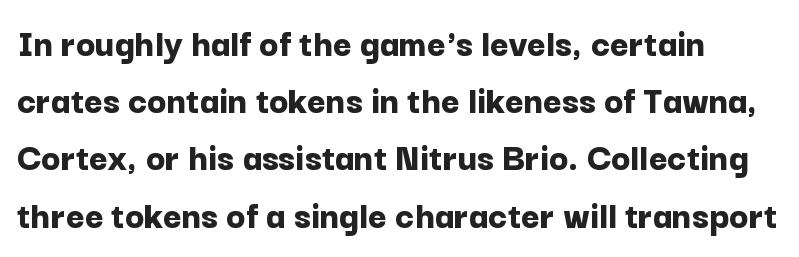
The image shows 40 px bold sans-serif type, upright; set left-aligned, normal line spacing (1.43x), normal letter spacing, not underlined; low stroke contrast and a medium x-height.
